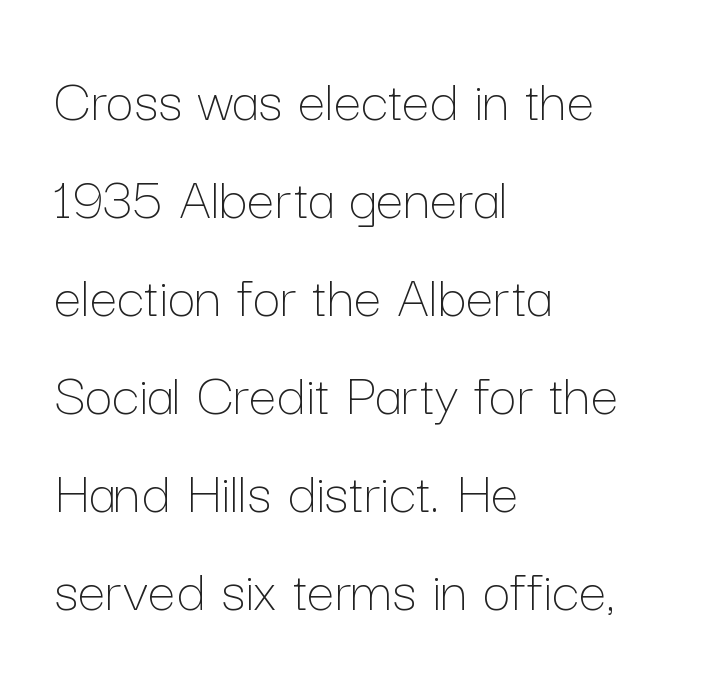
Q: Is the text bold? A: No.
Q: Is the text italic (slanted)? A: No, it is upright.
Q: Is the text underlined? A: No.
Q: How is the paragraph aligned? A: Left-aligned.
Q: Is the spacing between letters normal or unusually wide? A: Normal.
Q: Is the spacing between lines tight, normal or loose? A: Normal.
Q: Width (condensed, normal, or wide)? A: Normal.
Q: Stroke contrast? A: Low.
Q: x-height? A: Medium.
Q: Monospaced? A: No.
